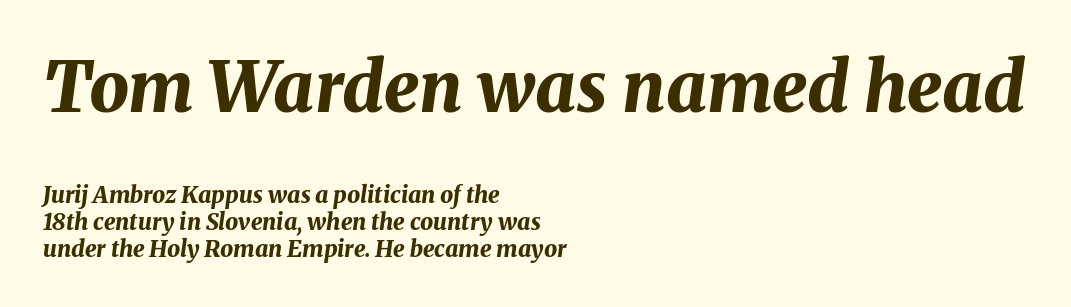
Q: Is the text bold? A: Yes.
Q: Is the text italic (slanted)? A: Yes, it leans right by about 8 degrees.
Q: Is the text underlined? A: No.
Q: How is the paragraph aligned? A: Left-aligned.
Q: Is the spacing between letters normal or unusually wide? A: Normal.
Q: Which block of text is set in a larger size, the first (top) or the second (bottom)? A: The first (top) one.
Q: Width (condensed, normal, or wide)? A: Normal.
Q: Stroke contrast? A: Medium.
Q: x-height? A: Medium.
Q: Monospaced? A: No.
